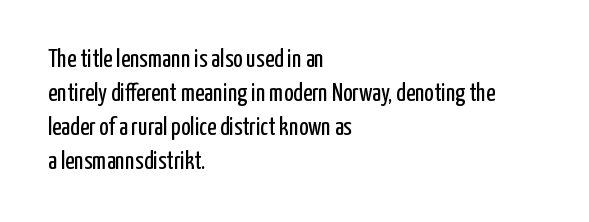
{"italic": "no", "bold": "no", "underline": "no", "align": "left", "line_spacing": "normal", "line_spacing_ratio": 1.36, "letter_spacing": "normal", "letter_spacing_em": 0.0, "glyph_px": 25}
